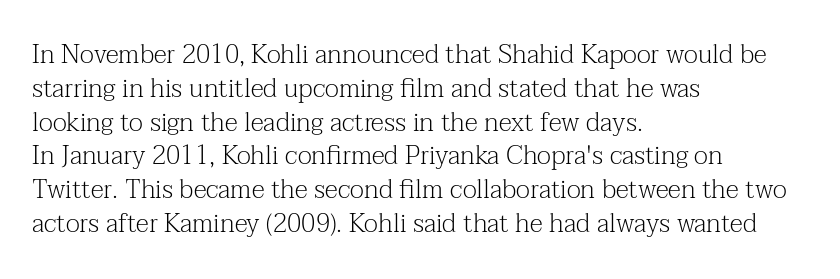
Q: Is the text bold? A: No.
Q: Is the text italic (slanted)? A: No, it is upright.
Q: Is the text underlined? A: No.
Q: How is the paragraph aligned? A: Left-aligned.
Q: Is the spacing between letters normal or unusually wide? A: Normal.
Q: Is the spacing between lines tight, normal or loose? A: Normal.
